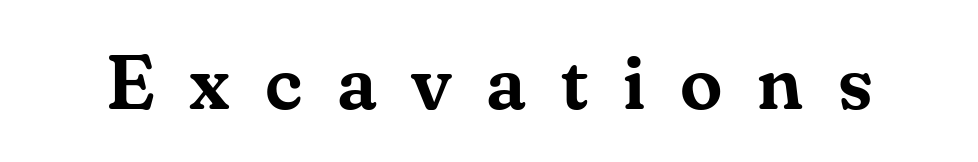
{"serif": "yes", "italic": "no", "width": "normal", "stroke_contrast": "medium", "x_height": "small", "monospaced": "no", "underline": "no", "letter_spacing": "wide", "letter_spacing_em": 0.45, "glyph_px": 77}
